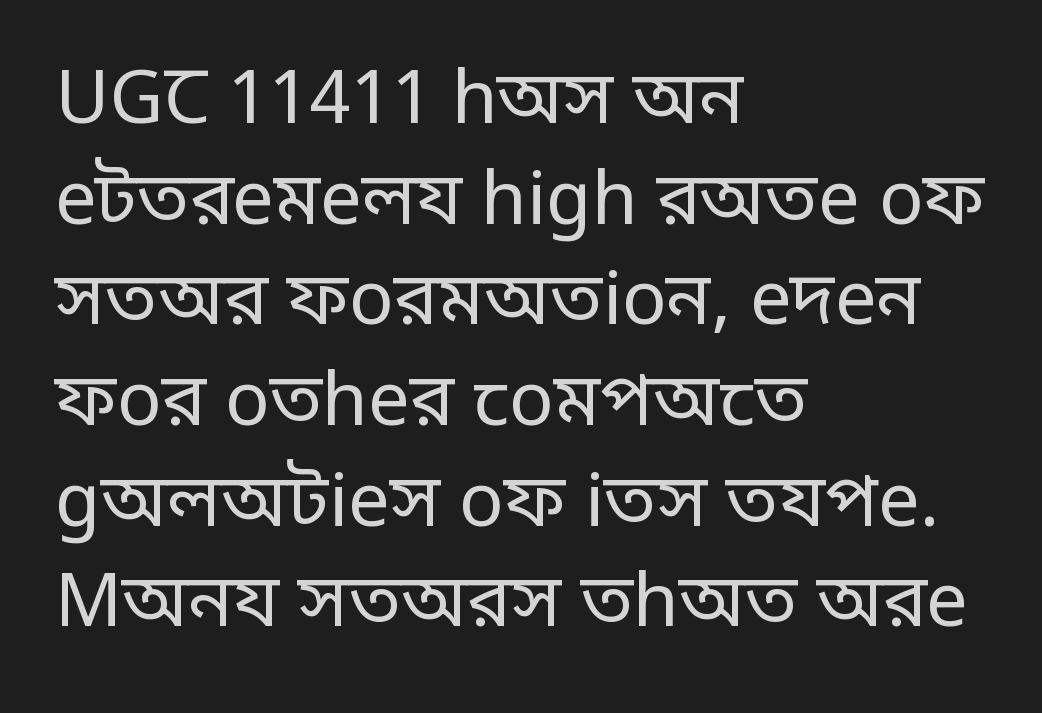
{"serif": "no", "italic": "no", "bold": "no", "weight": "regular", "width": "condensed", "stroke_contrast": "low", "monospaced": "no", "underline": "no", "align": "left", "line_spacing": "normal", "line_spacing_ratio": 1.36, "letter_spacing": "normal", "letter_spacing_em": 0.0, "glyph_px": 74}
